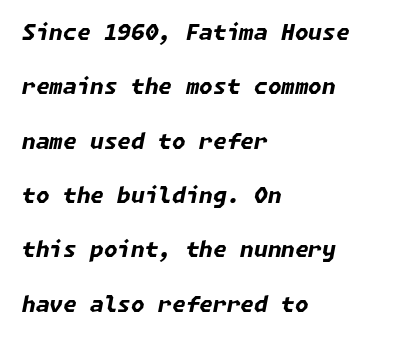
The lines in this sample share a left origin and differ only in where they stop. Glyph-to-glyph distance matches everyday printed text. These lines were composed using italics. If you measured baseline to baseline, you'd find a long distance.
